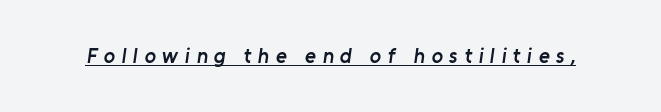
{"bold": "semi", "underline": "yes", "letter_spacing": "wide", "letter_spacing_em": 0.31, "glyph_px": 21}
